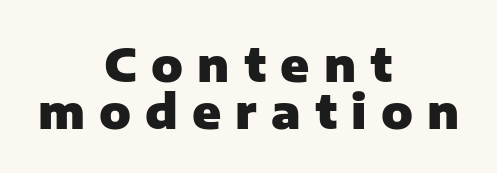
{"serif": "no", "italic": "no", "bold": "yes", "weight": "heavy", "width": "normal", "stroke_contrast": "low", "x_height": "medium", "monospaced": "no", "underline": "no", "align": "center", "line_spacing": "tight", "line_spacing_ratio": 1.0, "letter_spacing": "wide", "letter_spacing_em": 0.3, "glyph_px": 47}
